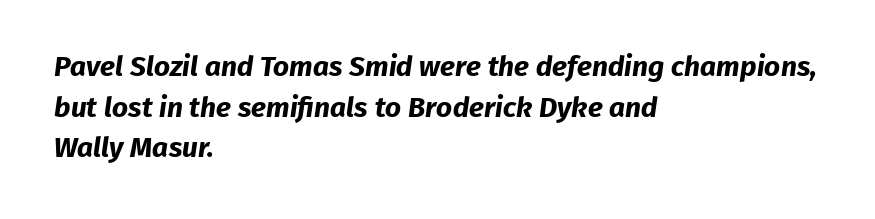
The image shows 28 px bold sans-serif type; set left-aligned, normal line spacing (1.45x), normal letter spacing, not underlined; low stroke contrast and a medium x-height.
